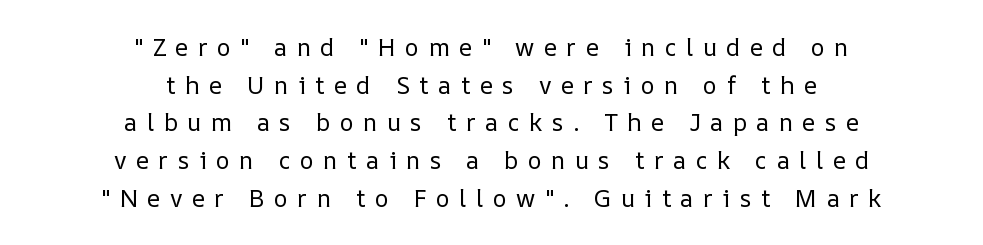
{"italic": "no", "bold": "no", "underline": "no", "align": "center", "line_spacing": "normal", "line_spacing_ratio": 1.57, "letter_spacing": "wide", "letter_spacing_em": 0.39, "glyph_px": 24}
